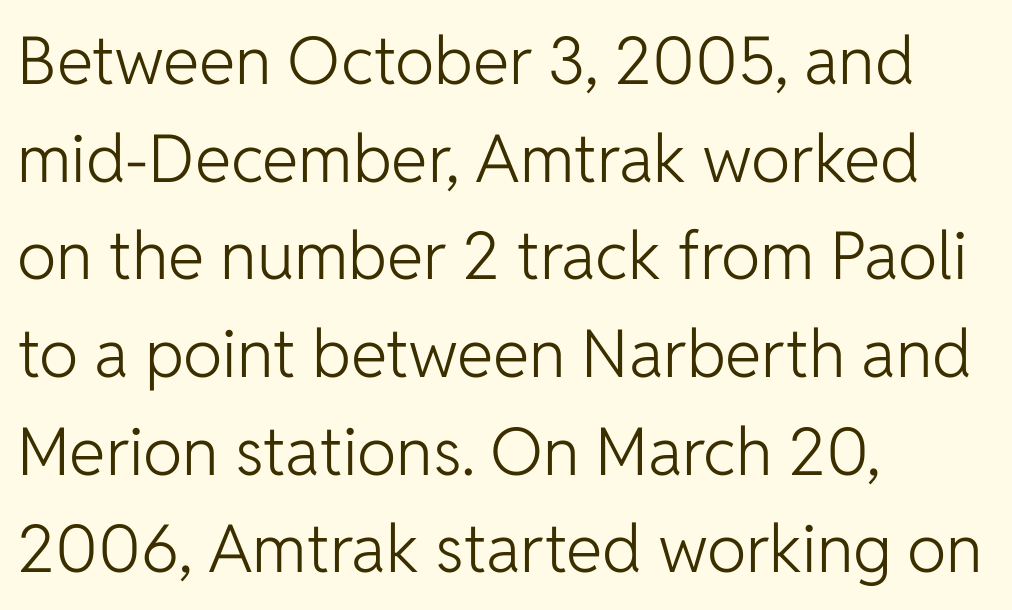
{"serif": "no", "italic": "no", "bold": "no", "weight": "light", "width": "normal", "stroke_contrast": "low", "x_height": "medium", "monospaced": "no", "underline": "no", "align": "left", "line_spacing": "normal", "line_spacing_ratio": 1.48, "letter_spacing": "normal", "letter_spacing_em": 0.0, "glyph_px": 66}
